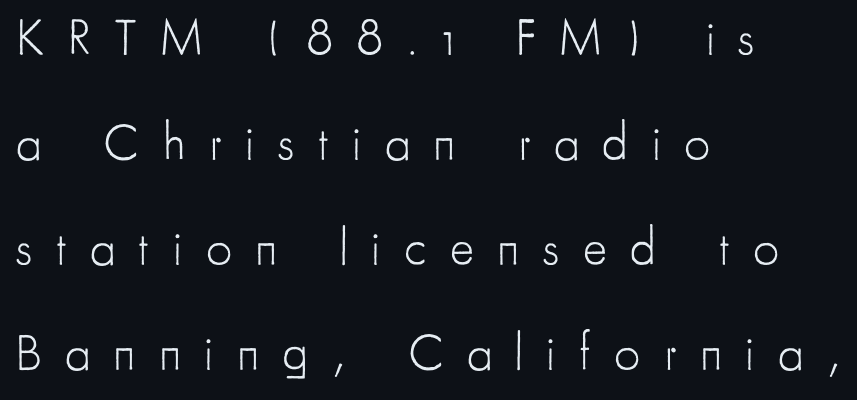
The image shows 51 px light, condensed sans-serif type, upright; set left-aligned, loose line spacing (2.06x), unusually wide letter spacing (+0.46 em), not underlined; low stroke contrast and a small x-height.
